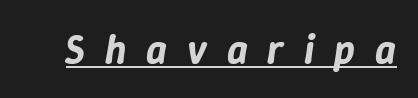
What stands out about the letter spacing? Its width — letters are far apart. Is this a fixed-width face? No — the glyphs have proportional, varying widths. The passage shown leans; its letterforms are oblique. Underlined type.
